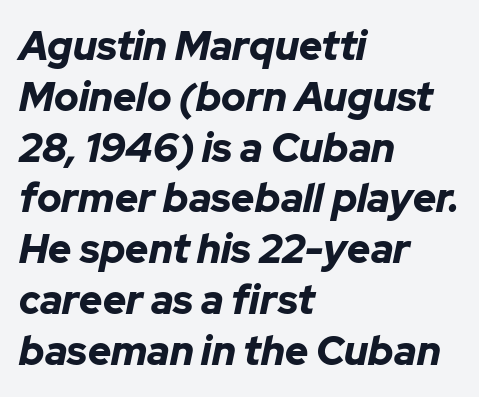
The image shows 40 px bold type, italic (leaning right); set left-aligned, normal line spacing (1.27x), normal letter spacing, not underlined; low stroke contrast and a medium x-height.
